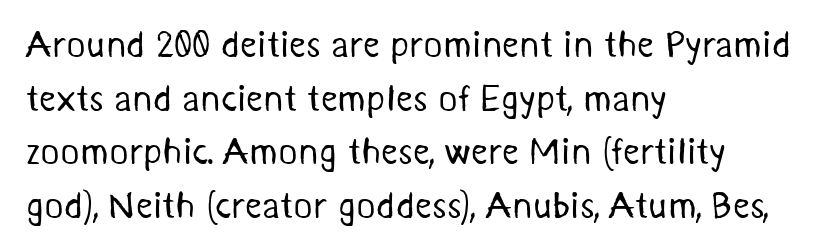
The image shows 37 px regular-weight sans-serif type; set left-aligned, normal line spacing (1.45x), normal letter spacing, not underlined; medium stroke contrast and a medium x-height.
